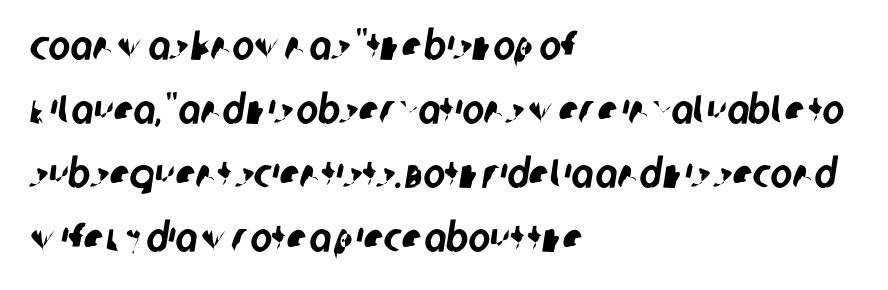
Q: Is the typeface a serif or a sans-serif typeface? A: Sans-serif.
Q: Is the text underlined? A: No.
Q: How is the paragraph aligned? A: Left-aligned.
Q: Is the spacing between letters normal or unusually wide? A: Normal.
Q: Is the spacing between lines tight, normal or loose? A: Normal.
Q: Width (condensed, normal, or wide)? A: Condensed.
Q: Stroke contrast? A: Low.
Q: x-height? A: Large.
Q: Monospaced? A: No.
